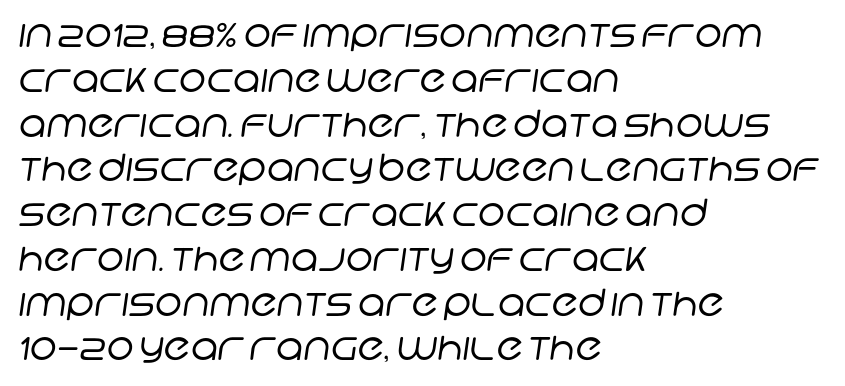
{"serif": "no", "bold": "no", "weight": "regular", "width": "normal", "stroke_contrast": "low", "x_height": "large", "monospaced": "no", "underline": "no", "align": "left", "line_spacing_ratio": 1.21, "letter_spacing": "normal", "letter_spacing_em": 0.0, "glyph_px": 37}
